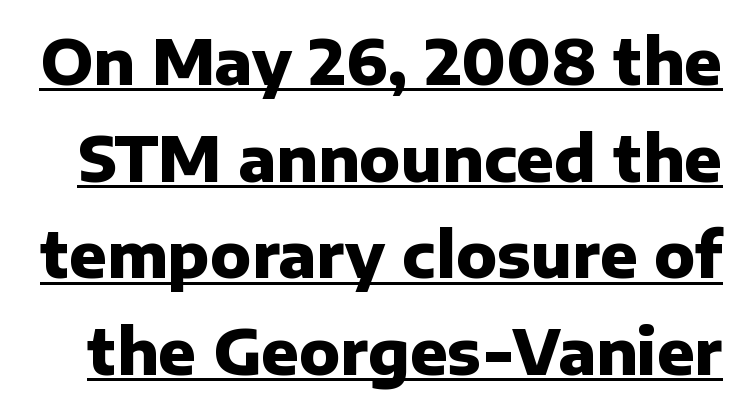
{"serif": "no", "italic": "no", "bold": "yes", "weight": "heavy", "width": "normal", "stroke_contrast": "low", "x_height": "medium", "monospaced": "no", "underline": "yes", "line_spacing": "normal", "line_spacing_ratio": 1.56, "letter_spacing": "normal", "letter_spacing_em": 0.0, "glyph_px": 62}
